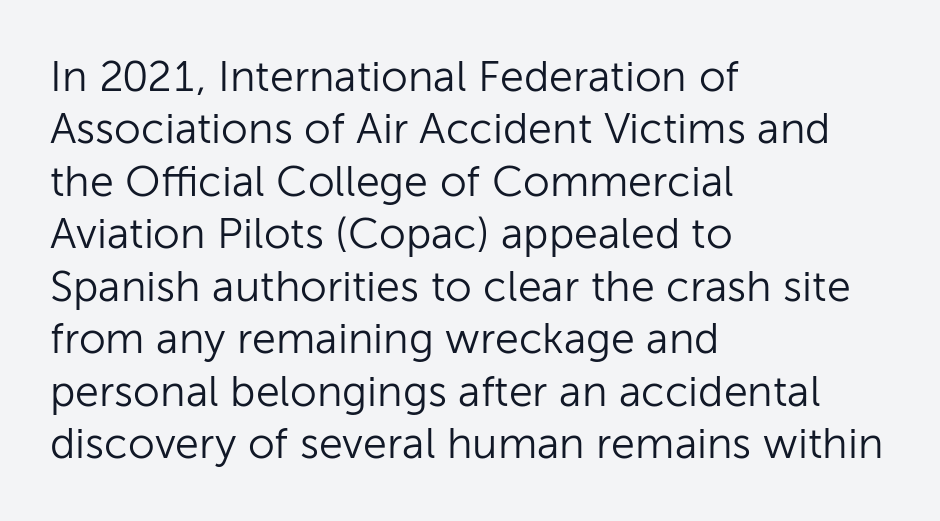
Q: Is the text bold? A: No.
Q: Is the text italic (slanted)? A: No, it is upright.
Q: Is the typeface a serif or a sans-serif typeface? A: Sans-serif.
Q: Is the text underlined? A: No.
Q: How is the paragraph aligned? A: Left-aligned.
Q: Is the spacing between letters normal or unusually wide? A: Normal.
Q: Width (condensed, normal, or wide)? A: Normal.
Q: Stroke contrast? A: Low.
Q: x-height? A: Medium.
Q: Monospaced? A: No.
